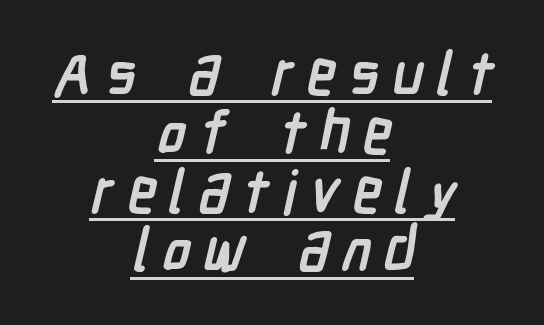
Q: Is the text bold? A: Yes.
Q: Is the typeface a serif or a sans-serif typeface? A: Sans-serif.
Q: Is the text underlined? A: Yes.
Q: How is the paragraph aligned? A: Centered.
Q: Is the spacing between letters normal or unusually wide? A: Unusually wide.
Q: Is the spacing between lines tight, normal or loose? A: Tight.
Q: Width (condensed, normal, or wide)? A: Condensed.
Q: Stroke contrast? A: Low.
Q: x-height? A: Medium.
Q: Monospaced? A: No.
